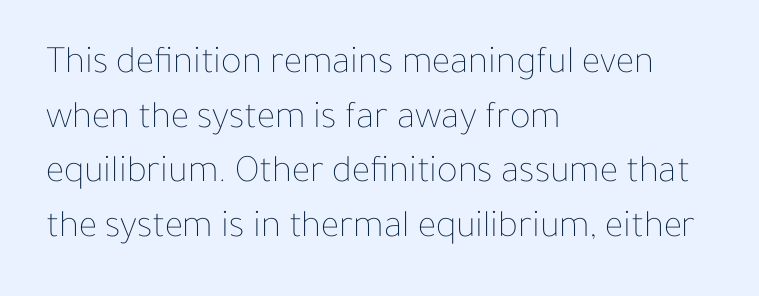
The image shows 39 px thin type, upright; set left-aligned, normal line spacing (1.4x), normal letter spacing, not underlined; low stroke contrast and a medium x-height.
